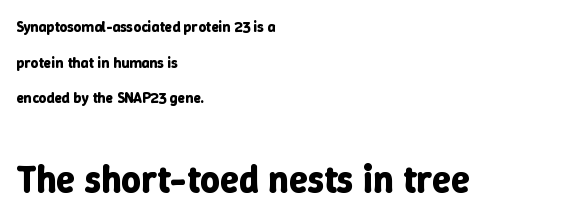
The image shows 38 px bold type, upright; set left-aligned, loose line spacing (2.38x), normal letter spacing, not underlined; the second (bottom) block is 2.53x larger; low stroke contrast and a medium x-height.
